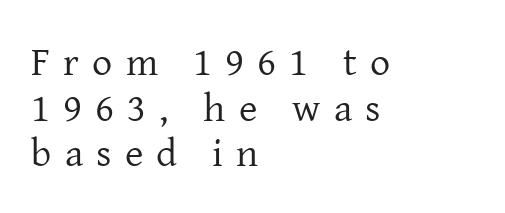
Proportional: the letters do not fall into vertical columns. The paragraph shown leans on its left margin. Tightly led — the rows are bunched. Loose tracking; the words dissolve into strings of separated letters.
